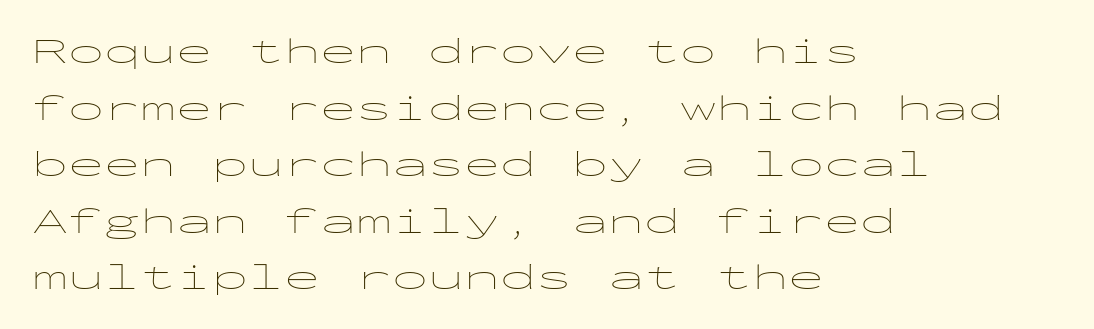
The image shows 36 px thin, wide sans-serif type, upright, monospaced; set left-aligned, normal line spacing (1.57x), normal letter spacing, not underlined; low stroke contrast and a medium x-height.
